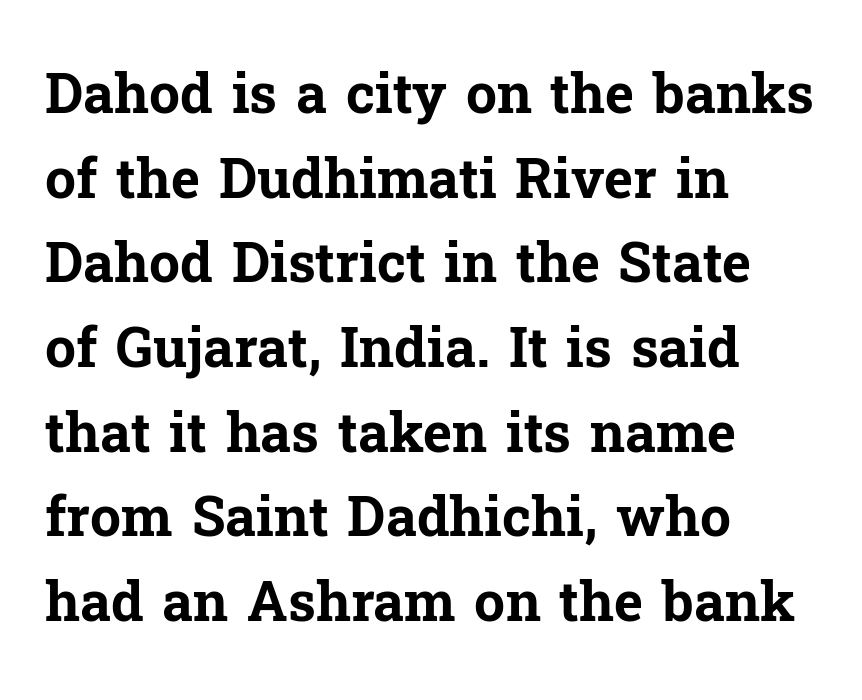
The image shows 55 px bold serif type, upright; set left-aligned, normal line spacing (1.54x), normal letter spacing, not underlined; low stroke contrast and a medium x-height.
